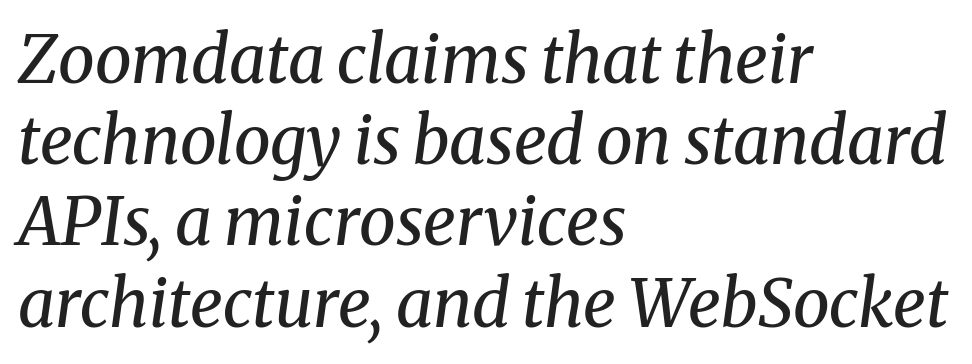
Counters stay open thanks to moderate or lighter strokes. These lines are set flush left with a ragged right edge. Spacing verdict: proportional, widths tailored to each character. Yep, those are serifs on the letters. A bare baseline throughout the passage.
